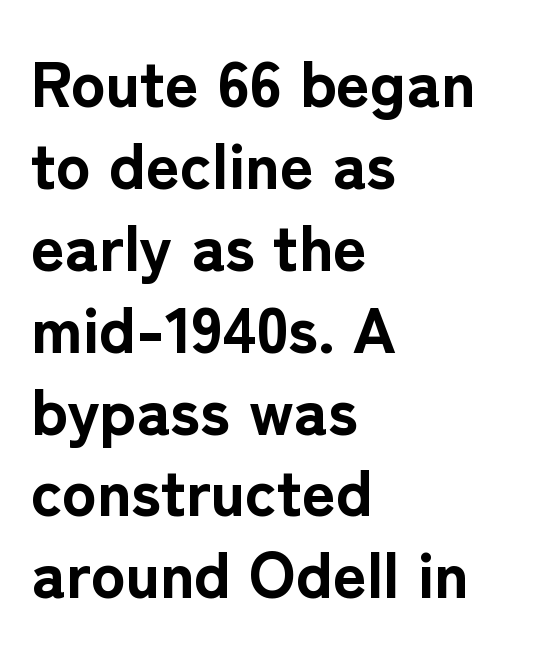
Q: Is the text bold? A: Yes.
Q: Is the text italic (slanted)? A: No, it is upright.
Q: Is the typeface a serif or a sans-serif typeface? A: Sans-serif.
Q: Is the text underlined? A: No.
Q: How is the paragraph aligned? A: Left-aligned.
Q: Is the spacing between letters normal or unusually wide? A: Normal.
Q: Is the spacing between lines tight, normal or loose? A: Normal.
Q: Width (condensed, normal, or wide)? A: Normal.
Q: Stroke contrast? A: Low.
Q: x-height? A: Medium.
Q: Monospaced? A: No.
